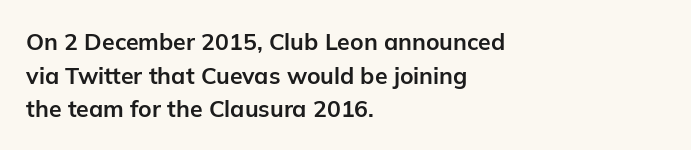
The image shows 23 px bold type, upright; set left-aligned, normal line spacing (1.46x), normal letter spacing, not underlined.
